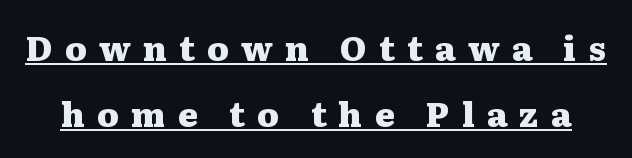
Q: Is the text bold? A: Yes.
Q: Is the text italic (slanted)? A: No, it is upright.
Q: Is the typeface a serif or a sans-serif typeface? A: Serif.
Q: Is the text underlined? A: Yes.
Q: Is the spacing between letters normal or unusually wide? A: Unusually wide.
Q: Is the spacing between lines tight, normal or loose? A: Loose.
Q: Width (condensed, normal, or wide)? A: Wide.
Q: Stroke contrast? A: Medium.
Q: x-height? A: Medium.
Q: Monospaced? A: No.
